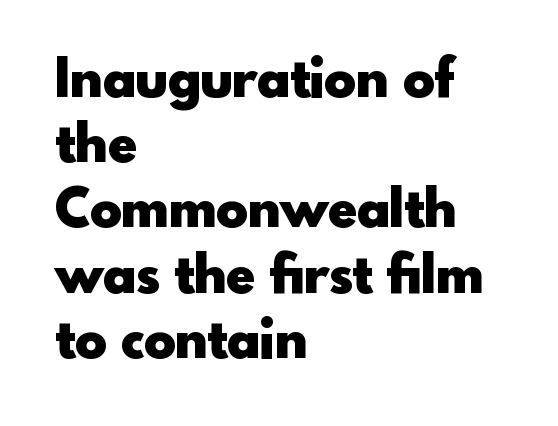
Students, note that the glyphs here touch the page at normal intervals. Line starts are locked; line ends wander. Spacing verdict: proportional, widths tailored to each character. Letters rest on an invisible, unmarked baseline. Vertical strokes here are truly vertical. What weight is shown? A full bold with thick strokes.
